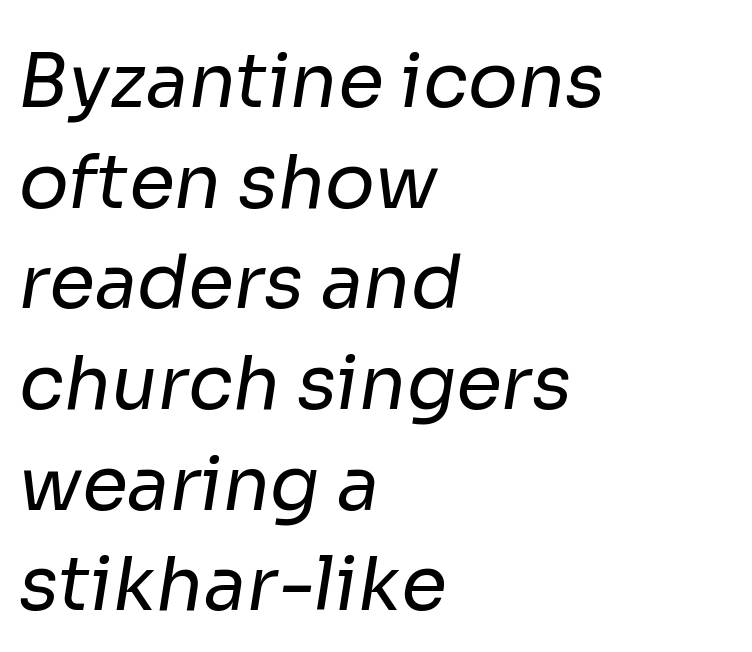
{"serif": "no", "bold": "no", "weight": "regular", "width": "normal", "stroke_contrast": "low", "x_height": "medium", "monospaced": "no", "underline": "no", "align": "left", "line_spacing": "normal", "line_spacing_ratio": 1.36, "letter_spacing": "normal", "letter_spacing_em": 0.0, "glyph_px": 74}
